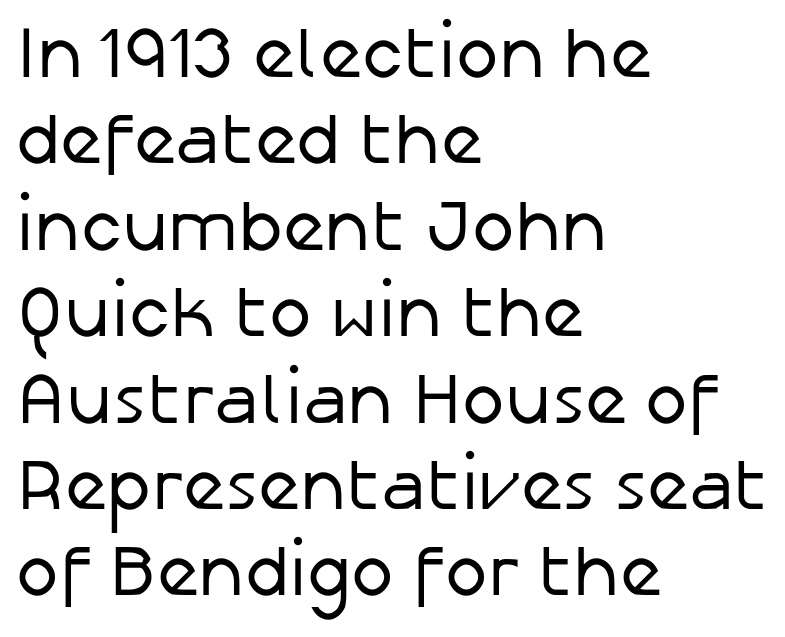
Q: Is the text bold? A: No.
Q: Is the text italic (slanted)? A: No, it is upright.
Q: Is the typeface a serif or a sans-serif typeface? A: Sans-serif.
Q: Is the text underlined? A: No.
Q: How is the paragraph aligned? A: Left-aligned.
Q: Is the spacing between letters normal or unusually wide? A: Normal.
Q: Width (condensed, normal, or wide)? A: Normal.
Q: Stroke contrast? A: Low.
Q: x-height? A: Medium.
Q: Monospaced? A: No.
